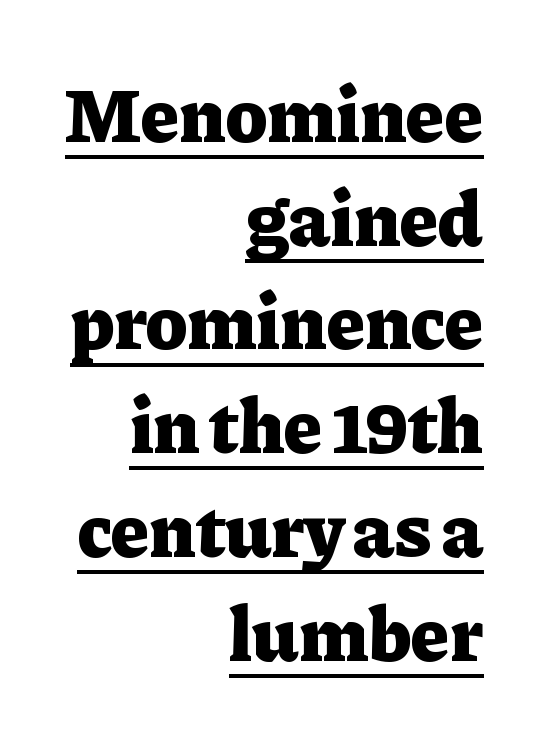
{"serif": "yes", "italic": "no", "bold": "yes", "weight": "heavy", "width": "normal", "stroke_contrast": "low", "x_height": "medium", "monospaced": "no", "underline": "yes", "align": "right", "line_spacing": "normal", "line_spacing_ratio": 1.33, "letter_spacing": "normal", "letter_spacing_em": 0.0, "glyph_px": 78}
